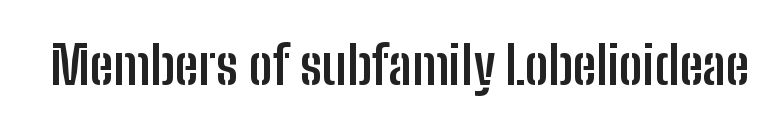
Q: Is the text bold? A: Yes.
Q: Is the text italic (slanted)? A: No, it is upright.
Q: Is the typeface a serif or a sans-serif typeface? A: Sans-serif.
Q: Is the text underlined? A: No.
Q: Is the spacing between letters normal or unusually wide? A: Normal.
Q: Width (condensed, normal, or wide)? A: Condensed.
Q: Stroke contrast? A: Low.
Q: x-height? A: Medium.
Q: Monospaced? A: No.
